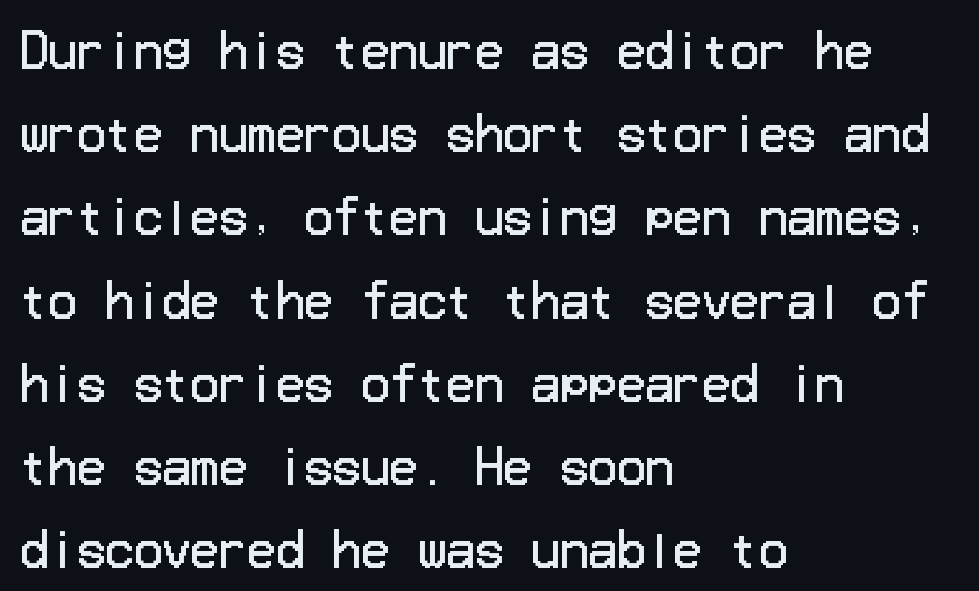
The type family on display is of the sans-serif kind. Is the type heavy? It reads as light-to-regular instead. Ascenders rise straight up at ninety degrees. Line beginnings align vertically; line endings do not. The strip under each line holds only bare page. The rendering keeps characters at their native spacing.
